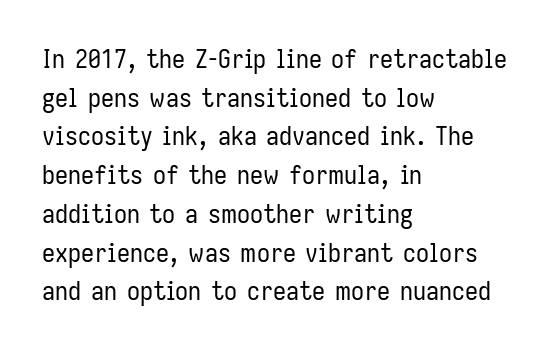
Posture: vertical. The weight tops out at a normal text grade. Words appear dense and cohesive because spacing is normal. If you drew a ruler down the left edge, every line would touch it. Line spacing here is normal. Underline: absent.
